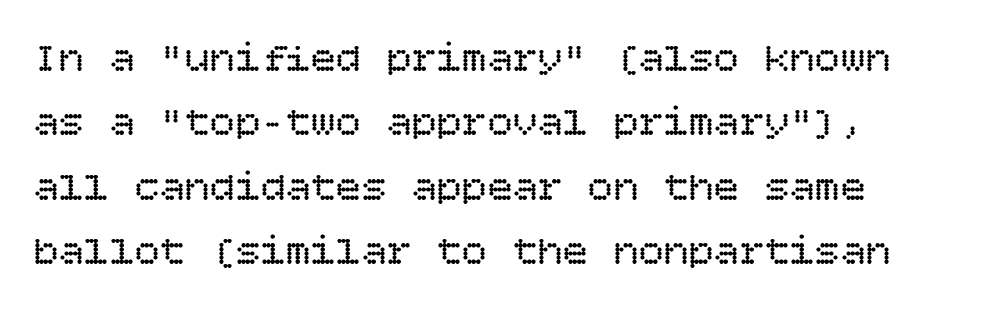
The image shows 42 px regular-weight type, upright; set left-aligned, normal line spacing (1.53x), normal letter spacing, not underlined; low stroke contrast and a large x-height.
